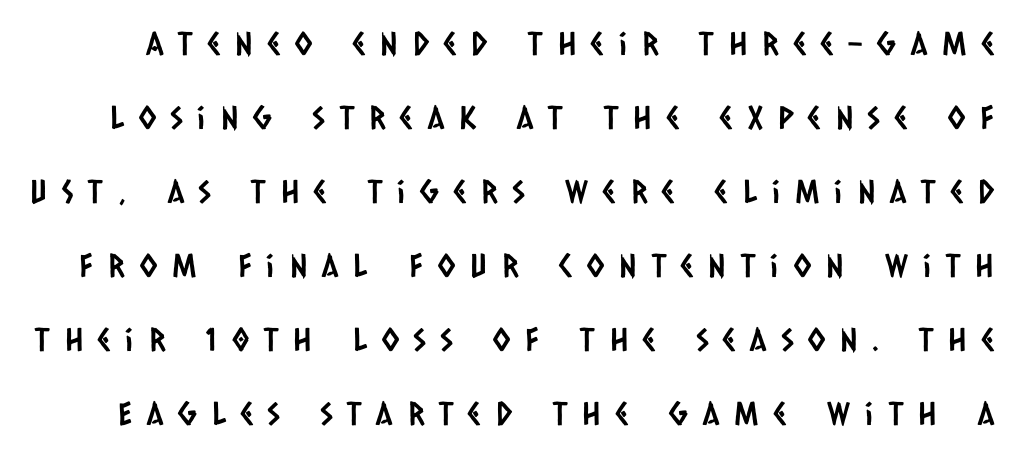
Beneath every word, the page is bare. The face used here is proportionally spaced, like ordinary book or web type. Airy leading. Short note: letters widely spaced. These lines are composed in type without serifs.
